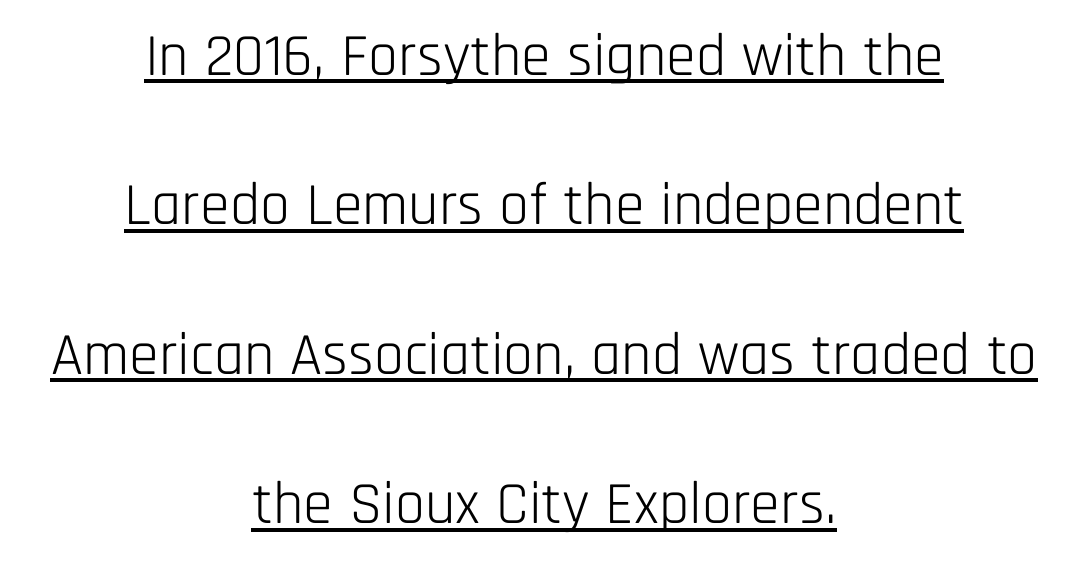
{"serif": "no", "italic": "no", "bold": "no", "weight": "light", "width": "condensed", "stroke_contrast": "low", "x_height": "large", "monospaced": "no", "underline": "yes", "align": "center", "line_spacing": "loose", "line_spacing_ratio": 2.49, "letter_spacing": "normal", "letter_spacing_em": 0.0, "glyph_px": 60}
